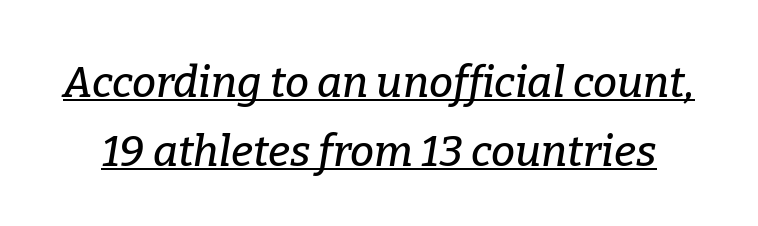
The image shows 43 px serif type, italic (leaning right); set normal line spacing (1.6x), normal letter spacing, underlined; low stroke contrast and a medium x-height.
